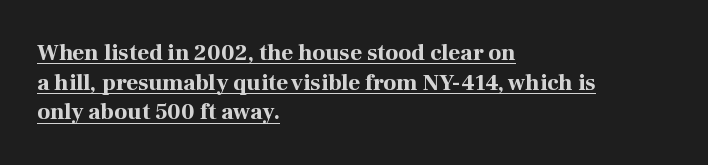
The compositor pushed each line to the left boundary. The glyphs have the mass of a bold cut. Every character sits straight up, as roman type does. Horizontal bands of white between lines are of average thickness. The specimen includes a rule beneath the text block's lines. How are the letters spaced? Ordinarily, with no added tracking.
